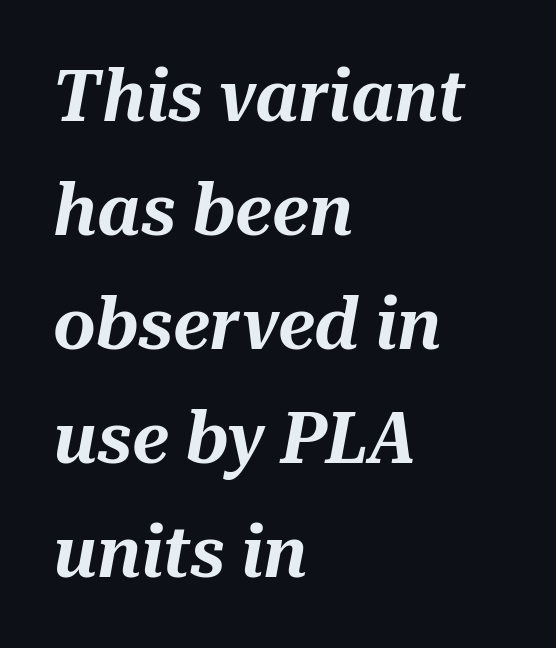
{"italic": "yes", "lean": "right", "slant_degrees": 10, "width": "normal", "stroke_contrast": "medium", "x_height": "medium", "monospaced": "no", "underline": "no", "align": "left", "line_spacing": "normal", "line_spacing_ratio": 1.56, "letter_spacing": "normal", "letter_spacing_em": 0.0, "glyph_px": 73}
